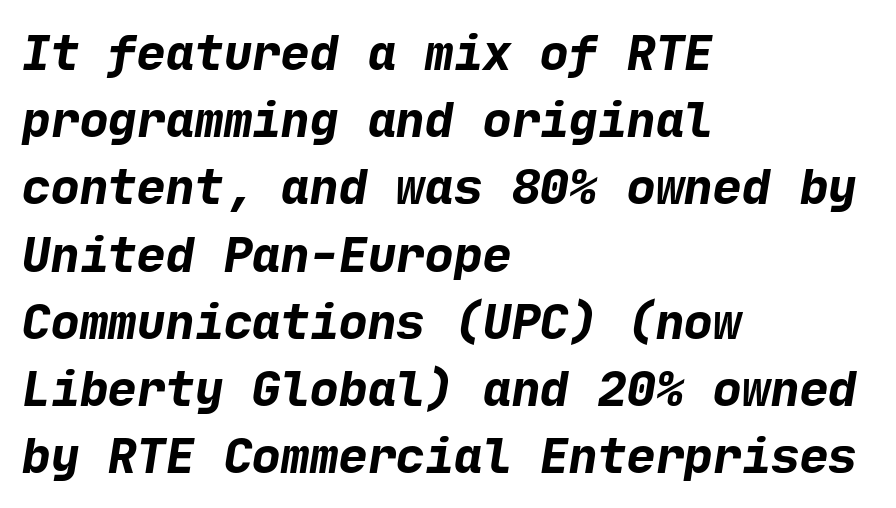
Q: Is the text bold? A: Yes.
Q: Is the typeface a serif or a sans-serif typeface? A: Sans-serif.
Q: Is the text underlined? A: No.
Q: How is the paragraph aligned? A: Left-aligned.
Q: Is the spacing between letters normal or unusually wide? A: Normal.
Q: Is the spacing between lines tight, normal or loose? A: Normal.
Q: Width (condensed, normal, or wide)? A: Normal.
Q: Stroke contrast? A: Low.
Q: x-height? A: Medium.
